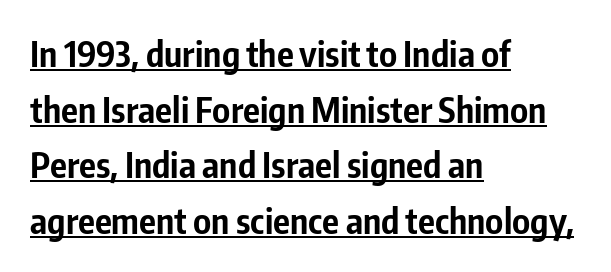
The image shows 35 px bold, condensed sans-serif type, upright; set left-aligned, normal line spacing (1.59x), normal letter spacing, underlined; low stroke contrast and a medium x-height.
